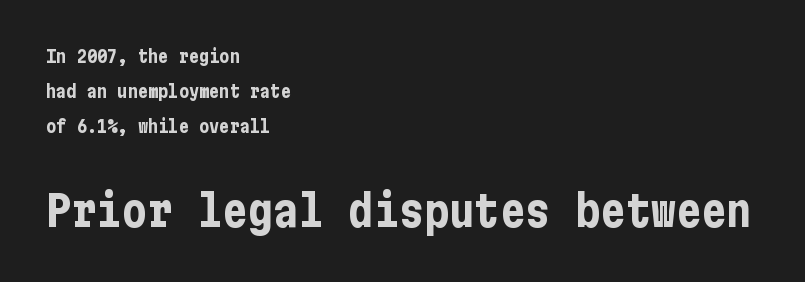
Q: Is the text bold? A: Yes.
Q: Is the text italic (slanted)? A: No, it is upright.
Q: Is the typeface a serif or a sans-serif typeface? A: Sans-serif.
Q: Is the text underlined? A: No.
Q: How is the paragraph aligned? A: Left-aligned.
Q: Is the spacing between letters normal or unusually wide? A: Normal.
Q: Is the spacing between lines tight, normal or loose? A: Loose.
Q: Which block of text is set in a larger size, the first (top) or the second (bottom)? A: The second (bottom) one.
Q: Width (condensed, normal, or wide)? A: Condensed.
Q: Stroke contrast? A: Low.
Q: x-height? A: Medium.
